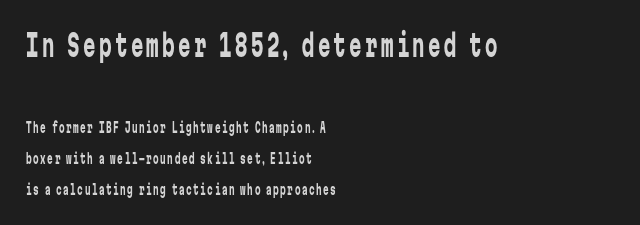
The image shows 31 px regular-weight, condensed sans-serif type, upright, monospaced; set left-aligned, loose line spacing (2.21x), not underlined; the first (top) block is 2.21x larger; low stroke contrast and a medium x-height.
